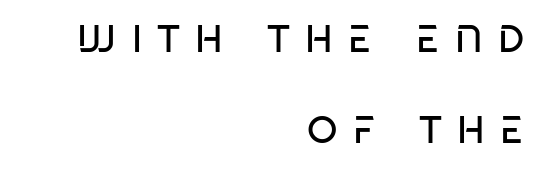
The image shows 39 px regular-weight, condensed sans-serif type; set right-aligned, loose line spacing (2.33x), unusually wide letter spacing (+0.39 em), not underlined; low stroke contrast and a large x-height.
